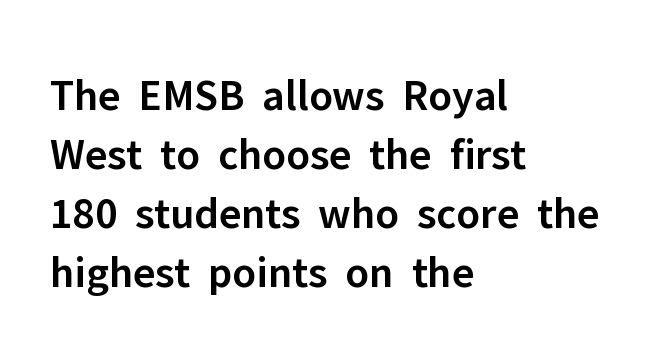
Q: Is the text bold? A: Semi-bold.
Q: Is the text italic (slanted)? A: No, it is upright.
Q: Is the typeface a serif or a sans-serif typeface? A: Sans-serif.
Q: Is the text underlined? A: No.
Q: How is the paragraph aligned? A: Left-aligned.
Q: Is the spacing between letters normal or unusually wide? A: Normal.
Q: Is the spacing between lines tight, normal or loose? A: Normal.
Q: Width (condensed, normal, or wide)? A: Normal.
Q: Stroke contrast? A: Low.
Q: x-height? A: Medium.
Q: Monospaced? A: No.
